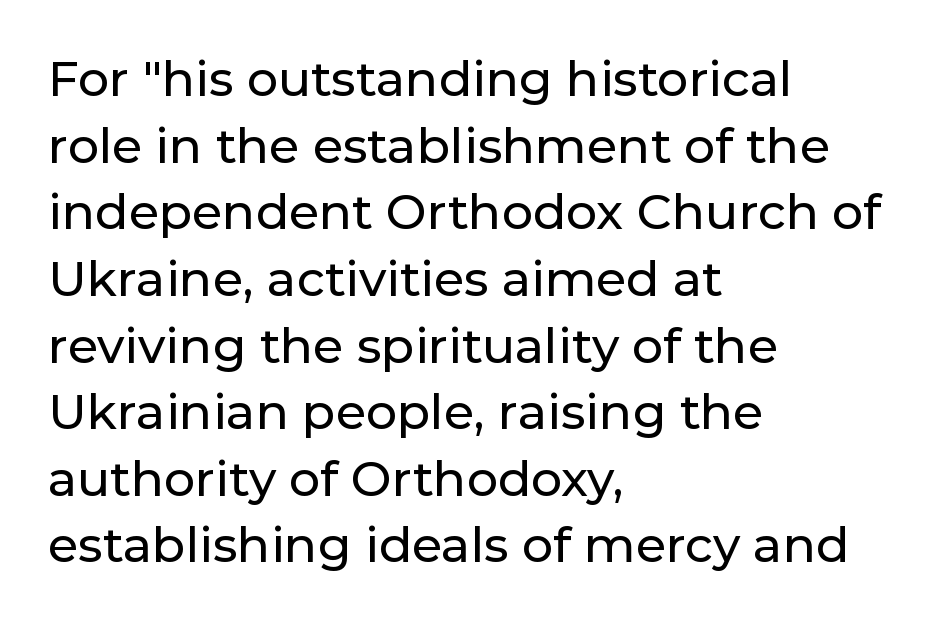
The image shows 49 px sans-serif type, upright; set left-aligned, normal line spacing (1.36x), normal letter spacing, not underlined; low stroke contrast and a medium x-height.
